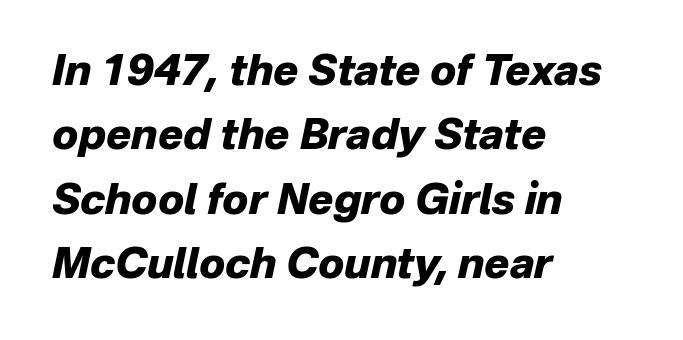
{"italic": "yes", "lean": "right", "slant_degrees": 12, "bold": "yes", "weight": "heavy", "width": "normal", "stroke_contrast": "low", "x_height": "medium", "monospaced": "no", "underline": "no", "align": "left", "line_spacing": "normal", "line_spacing_ratio": 1.53, "letter_spacing": "normal", "letter_spacing_em": 0.0, "glyph_px": 42}
